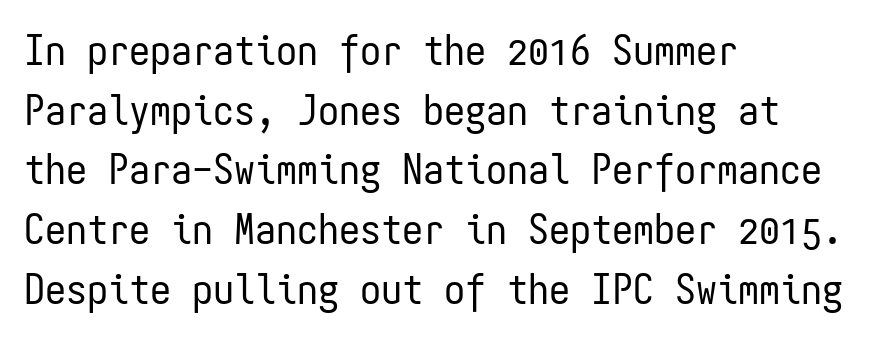
Q: Is the text bold? A: No.
Q: Is the text italic (slanted)? A: No, it is upright.
Q: Is the typeface a serif or a sans-serif typeface? A: Sans-serif.
Q: Is the text underlined? A: No.
Q: How is the paragraph aligned? A: Left-aligned.
Q: Is the spacing between letters normal or unusually wide? A: Normal.
Q: Is the spacing between lines tight, normal or loose? A: Normal.
Q: Width (condensed, normal, or wide)? A: Condensed.
Q: Stroke contrast? A: Low.
Q: x-height? A: Medium.
Q: Monospaced? A: Yes.
